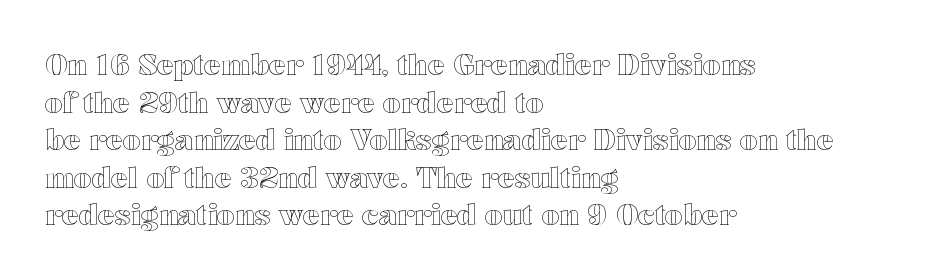
The image shows 28 px wide type, upright; set left-aligned, normal line spacing (1.34x), normal letter spacing, not underlined; a medium x-height.
